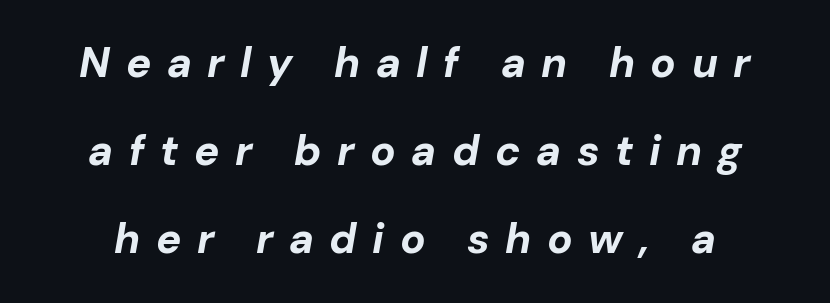
{"italic": "yes", "lean": "right", "slant_degrees": 10, "bold": "yes", "weight": "bold", "width": "normal", "stroke_contrast": "low", "x_height": "medium", "monospaced": "no", "underline": "no", "line_spacing": "loose", "line_spacing_ratio": 2.1, "letter_spacing": "wide", "letter_spacing_em": 0.37, "glyph_px": 42}
